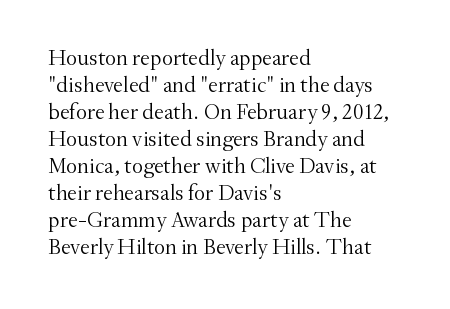
The image shows 22 px text type, upright; set left-aligned, line spacing 1.23x, normal letter spacing, not underlined.
